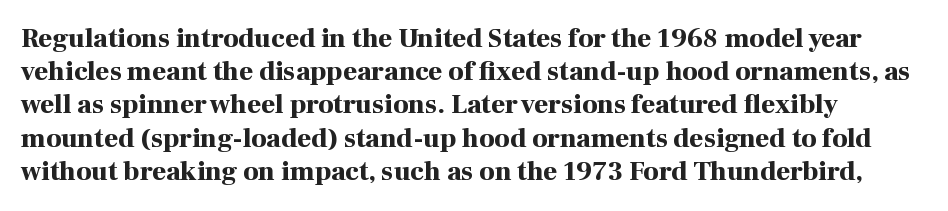
{"italic": "no", "bold": "yes", "underline": "no", "line_spacing_ratio": 1.23, "letter_spacing": "normal", "letter_spacing_em": 0.0, "glyph_px": 27}
